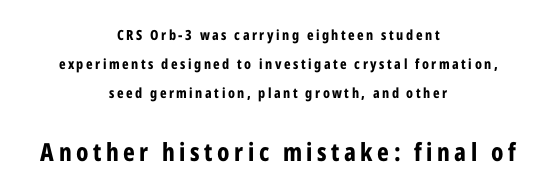
{"italic": "no", "bold": "yes", "underline": "no", "align": "center", "line_spacing": "loose", "line_spacing_ratio": 2.06, "larger_block": "second", "size_ratio": 1.79, "glyph_px": 25}
